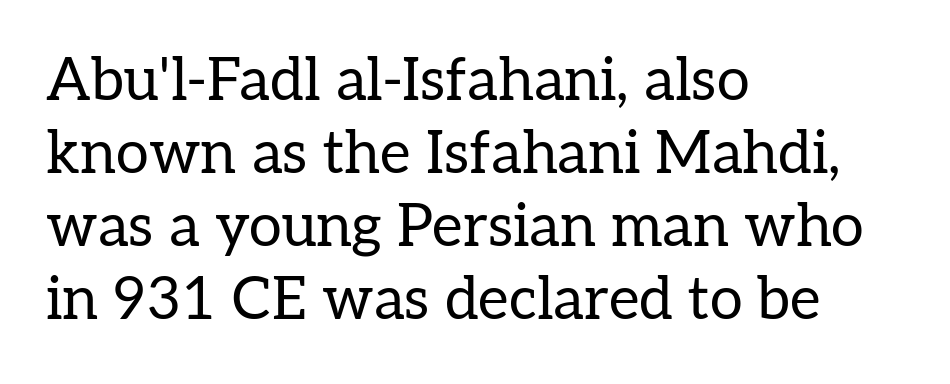
{"serif": "yes", "italic": "no", "bold": "no", "weight": "regular", "width": "normal", "stroke_contrast": "low", "x_height": "medium", "monospaced": "no", "underline": "no", "align": "left", "line_spacing_ratio": 1.24, "letter_spacing": "normal", "letter_spacing_em": 0.0, "glyph_px": 59}
